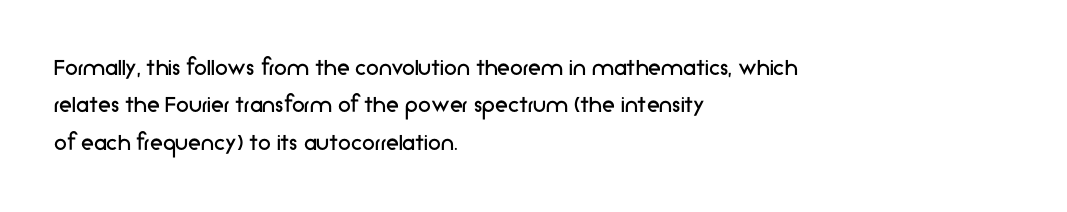
The image shows 26 px text type, upright; set left-aligned, normal line spacing (1.44x), normal letter spacing, not underlined.
